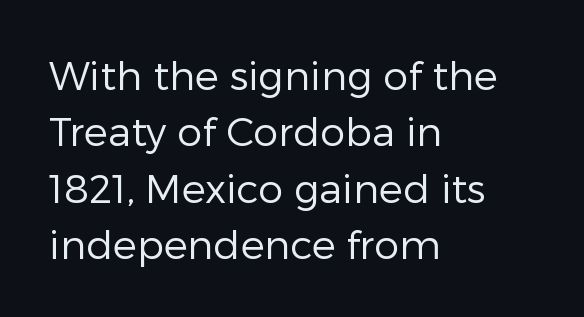
The typesetter chose a ragged-right arrangement here. Does the lettering tilt? It doesn't — this is upright. Glyph-to-glyph distance matches everyday printed text. No letter is thick-stroked: the sample isn't bold. The lines sit at an ordinary, default distance from one another.
